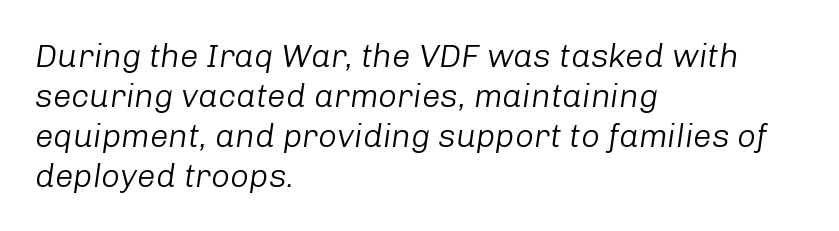
The image shows 33 px light type, italic (leaning right); set left-aligned, line spacing 1.21x, normal letter spacing, not underlined; low stroke contrast and a medium x-height.
